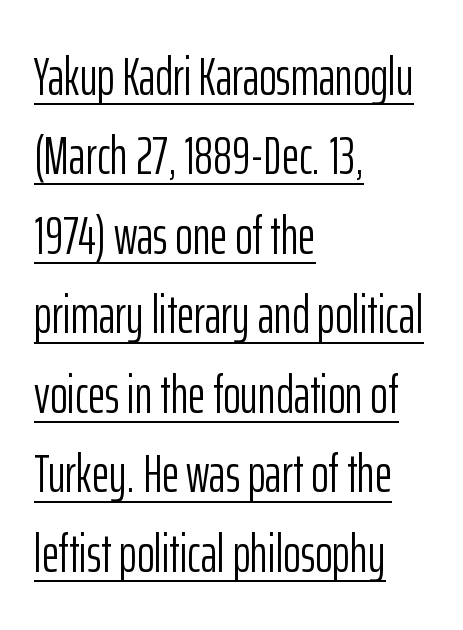
The image shows 53 px light, condensed sans-serif type, upright; set left-aligned, normal line spacing (1.5x), normal letter spacing, underlined; low stroke contrast and a medium x-height.
